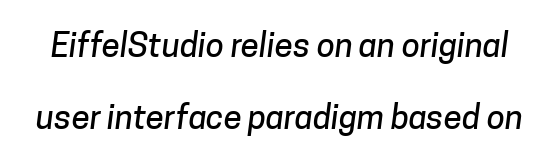
The image shows 33 px sans-serif type; set loose line spacing (2.19x), normal letter spacing, not underlined; low stroke contrast and a medium x-height.
